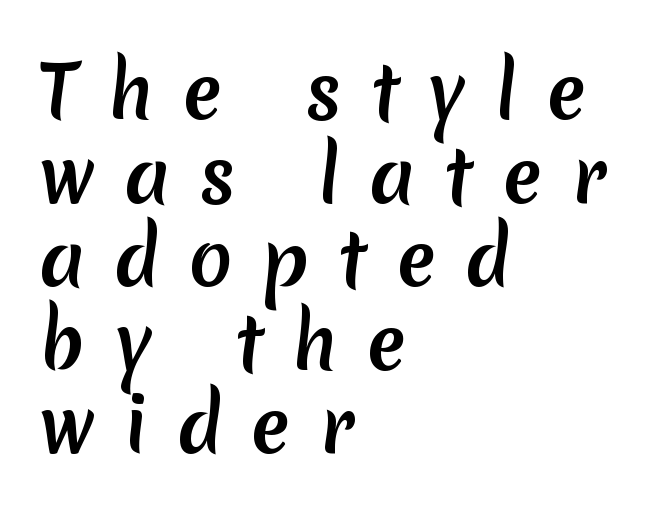
{"serif": "no", "width": "normal", "stroke_contrast": "medium", "x_height": "medium", "monospaced": "no", "underline": "no", "align": "left", "line_spacing_ratio": 1.16, "letter_spacing": "wide", "letter_spacing_em": 0.41, "glyph_px": 72}
